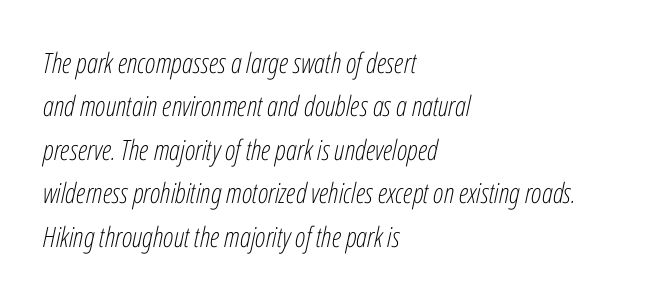
The image shows 28 px light, condensed type, italic (leaning right); set left-aligned, normal line spacing (1.55x), normal letter spacing, not underlined; low stroke contrast and a medium x-height.
